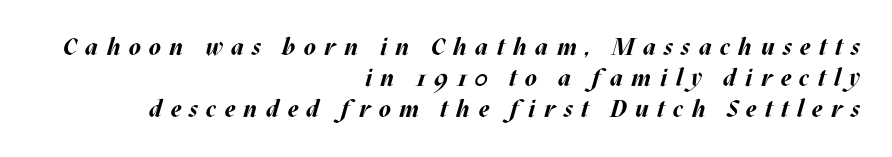
Q: Is the text bold? A: Yes.
Q: Is the text italic (slanted)? A: Yes, it leans right by about 17 degrees.
Q: Is the text underlined? A: No.
Q: How is the paragraph aligned? A: Right-aligned.
Q: Is the spacing between letters normal or unusually wide? A: Unusually wide.
Q: Is the spacing between lines tight, normal or loose? A: Normal.
